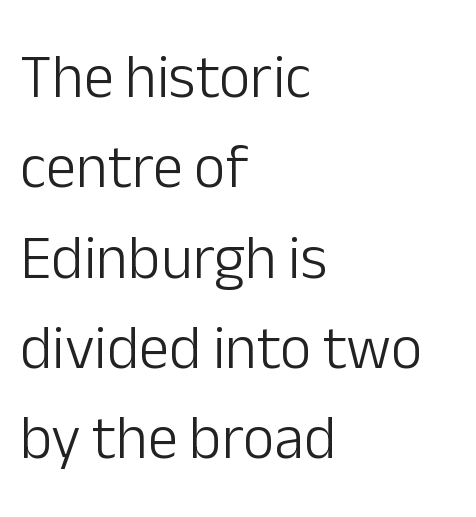
A sans-serif font was chosen for this passage. Heft: none added — not bold. Unlike italic type, these characters show no tilt at all. How are the letters spaced? Ordinarily, with no added tracking. Think of a printed novel: that variable character pitch is what you see here. Quick note: underline off.
